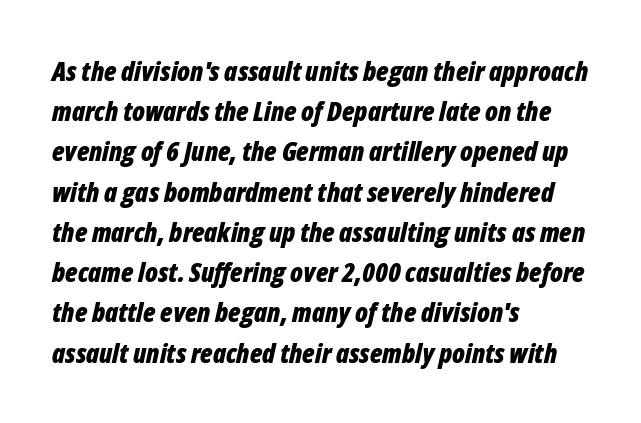
{"italic": "yes", "lean": "right", "slant_degrees": 12, "bold": "yes", "underline": "no", "align": "left", "line_spacing": "normal", "line_spacing_ratio": 1.49, "letter_spacing": "normal", "letter_spacing_em": 0.0, "glyph_px": 27}
